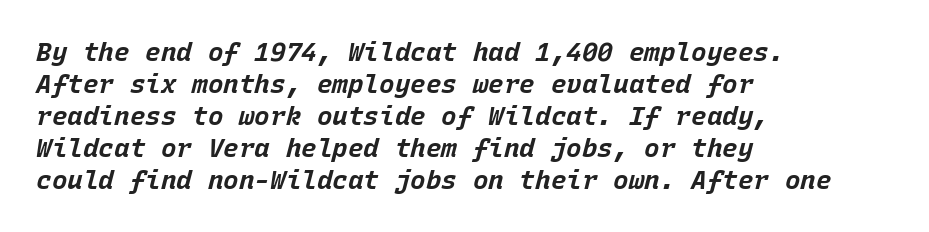
The image shows 26 px bold type, italic (leaning right); set left-aligned, line spacing 1.23x, normal letter spacing, not underlined.
